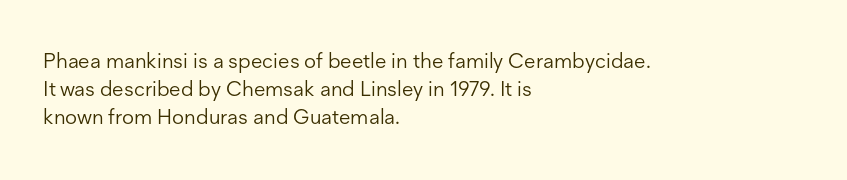
Q: Is the text bold? A: No.
Q: Is the text italic (slanted)? A: No, it is upright.
Q: Is the text underlined? A: No.
Q: How is the paragraph aligned? A: Left-aligned.
Q: Is the spacing between letters normal or unusually wide? A: Normal.
Q: Is the spacing between lines tight, normal or loose? A: Normal.
